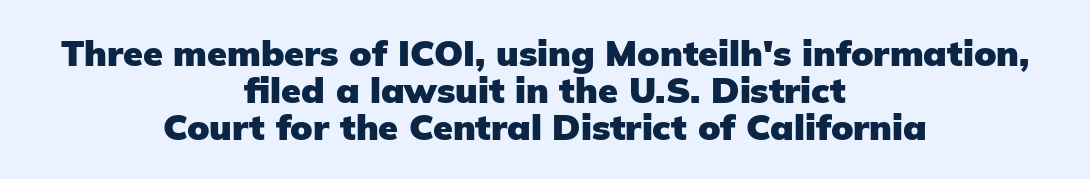
The image shows 36 px heavy sans-serif type, upright; set centered, tight line spacing (1.03x), normal letter spacing, not underlined; low stroke contrast and a medium x-height.
